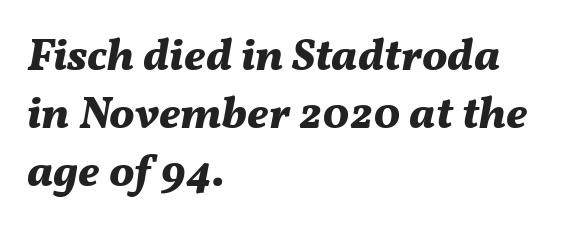
Think of a printed novel: that variable character pitch is what you see here. Students, note that the glyphs here touch the page at normal intervals. The space directly below the letters is spotless. These lines carry a lot of weight — the face is fully bold. The lettering tilts uniformly, giving the passage an italic look.
